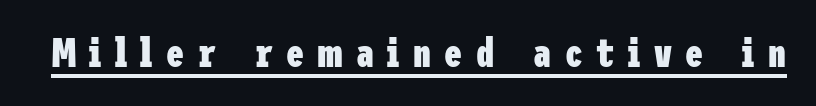
{"serif": "no", "italic": "no", "bold": "yes", "weight": "heavy", "width": "condensed", "stroke_contrast": "low", "x_height": "medium", "underline": "yes", "letter_spacing": "wide", "letter_spacing_em": 0.34, "glyph_px": 40}
